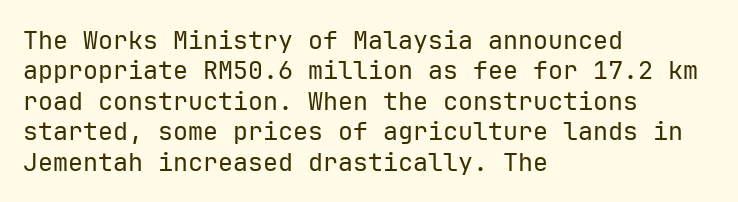
Q: Is the text bold? A: No.
Q: Is the text italic (slanted)? A: No, it is upright.
Q: Is the text underlined? A: No.
Q: How is the paragraph aligned? A: Left-aligned.
Q: Is the spacing between letters normal or unusually wide? A: Normal.
